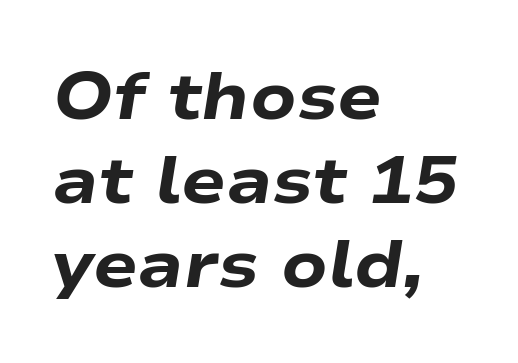
Notice how thick the strokes are: this is what a full bold looks like. Casual observation: everything's shoved over to the left. Students, observe: this is what conventionally led text looks like. Default kerning and tracking; the words read as compact shapes.
